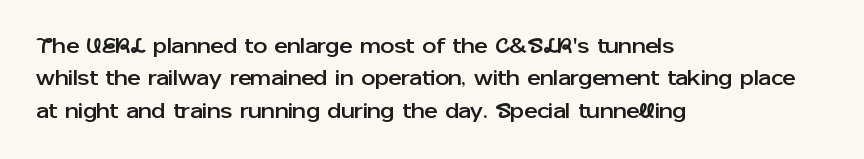
Bare-footed words on every line. The space between consecutive lines is moderate. Caption: standard tracking, unaltered. The lettering holds an erect, upright posture throughout. The text block is weighted toward the left margin, trailing off unevenly rightward.
